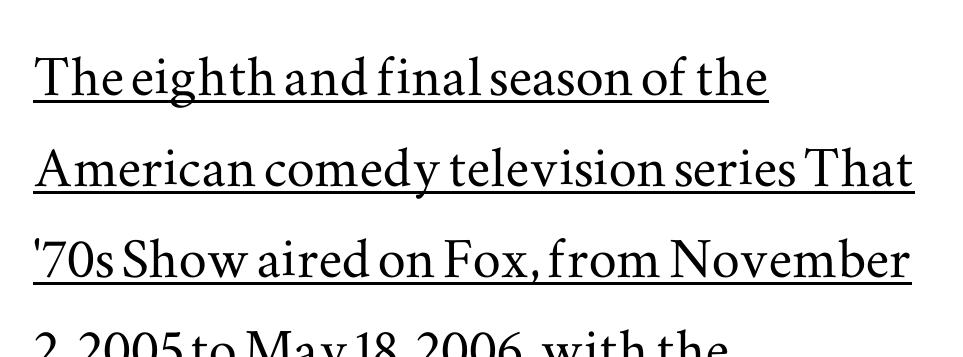
{"serif": "yes", "italic": "no", "width": "wide", "stroke_contrast": "medium", "x_height": "small", "monospaced": "no", "underline": "yes", "align": "left", "line_spacing": "normal", "line_spacing_ratio": 1.3, "letter_spacing": "normal", "letter_spacing_em": 0.0, "glyph_px": 70}
